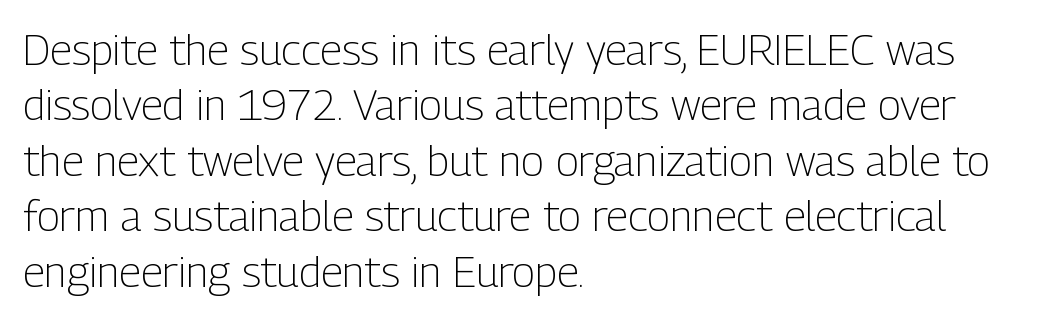
{"serif": "no", "italic": "no", "bold": "no", "weight": "light", "width": "condensed", "stroke_contrast": "low", "x_height": "medium", "monospaced": "no", "underline": "no", "align": "left", "line_spacing": "normal", "line_spacing_ratio": 1.29, "letter_spacing": "normal", "letter_spacing_em": 0.0, "glyph_px": 43}
